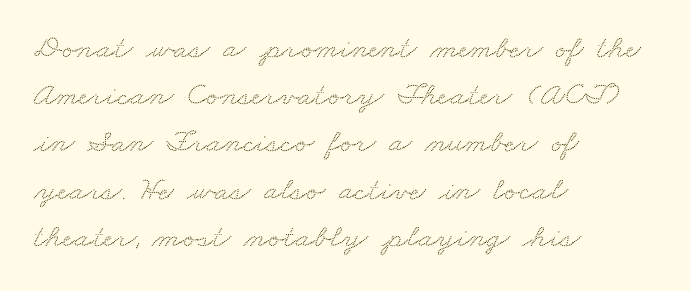
The image shows 33 px wide serif type; set left-aligned, normal line spacing (1.43x), normal letter spacing, not underlined; medium stroke contrast and a small x-height.
